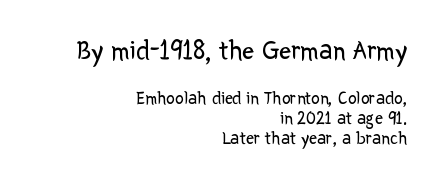
Posture: vertical. No word sits above an underline. These lines keep a tight, regular rhythm from letter to letter. Horizontal alignment here is rightward, an uncommon choice for prose.
